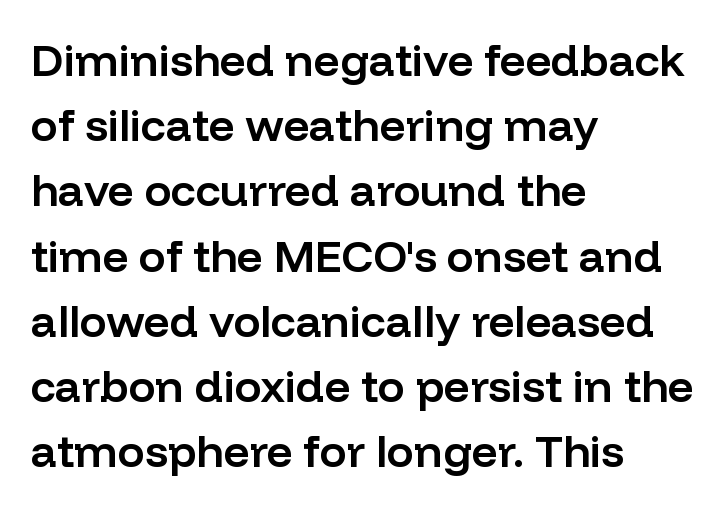
What's the leading like? Ordinary, nothing unusual. Look at the bottom of the vertical strokes: they stop flat, with no serifs. Semibold letterforms, between regular and bold. Rendered with straight, roman letterforms.
